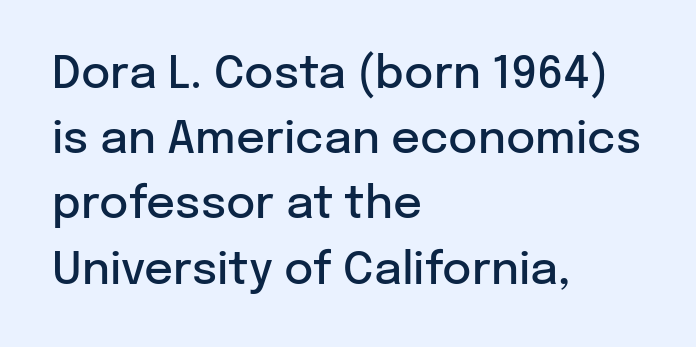
The image shows 45 px semibold sans-serif type, upright; set left-aligned, normal line spacing (1.45x), normal letter spacing, not underlined; low stroke contrast and a medium x-height.
